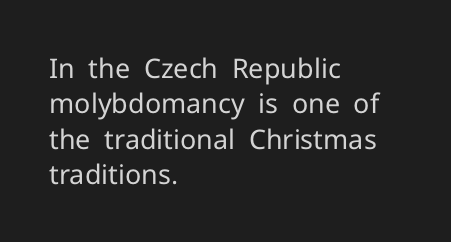
Q: Is the text bold? A: No.
Q: Is the text italic (slanted)? A: No, it is upright.
Q: Is the text underlined? A: No.
Q: How is the paragraph aligned? A: Left-aligned.
Q: Is the spacing between letters normal or unusually wide? A: Normal.
Q: Is the spacing between lines tight, normal or loose? A: Normal.
